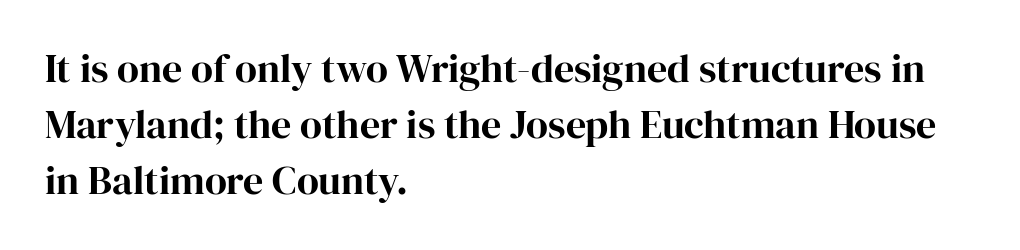
Q: Is the text italic (slanted)? A: No, it is upright.
Q: Is the typeface a serif or a sans-serif typeface? A: Serif.
Q: Is the text underlined? A: No.
Q: How is the paragraph aligned? A: Left-aligned.
Q: Is the spacing between letters normal or unusually wide? A: Normal.
Q: Is the spacing between lines tight, normal or loose? A: Normal.
Q: Width (condensed, normal, or wide)? A: Normal.
Q: Stroke contrast? A: High.
Q: x-height? A: Medium.
Q: Monospaced? A: No.
